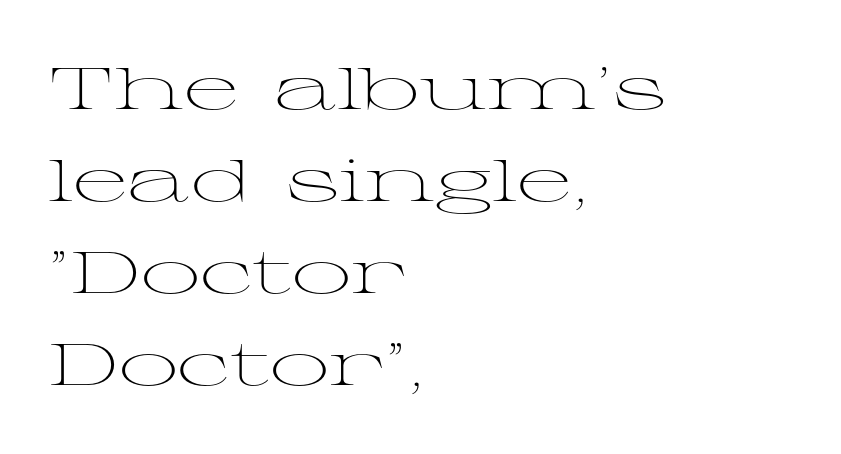
Look at the tracking — it's just the regular setting, nothing added. Baseline-to-baseline distance is the conventional proportion of letter height. Decoration check: the copy has no underline. The typeface chosen for these lines features serifs. Looks like regular typesetting: each glyph gets only the width it needs. The axis of the letterforms is exactly vertical.
